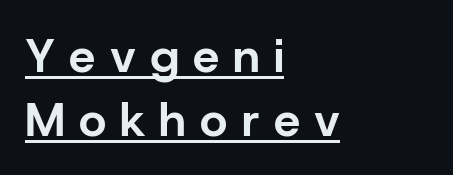
The image shows 47 px bold sans-serif type, upright; set left-aligned, normal line spacing (1.36x), unusually wide letter spacing (+0.3 em), underlined; low stroke contrast and a medium x-height.
